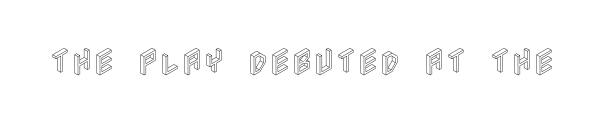
Each word holds together tightly as a unit, with standard inter-letter gaps. Descenders are the only things crossing below the line. When letters stand straight like this, we call the style roman or upright.
